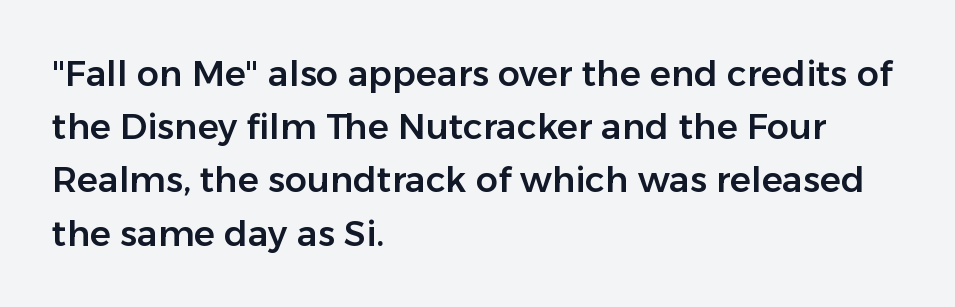
Successive baselines arrive at the customary interval. Stroke terminals: plain, sans-serif. Proportional: the letters do not fall into vertical columns. The line texture is even and compact thanks to regular tracking.
